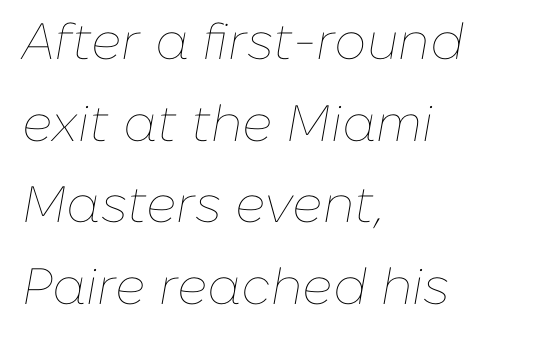
Q: Is the text bold? A: No.
Q: Is the text italic (slanted)? A: Yes, it leans right by about 10 degrees.
Q: Is the text underlined? A: No.
Q: How is the paragraph aligned? A: Left-aligned.
Q: Is the spacing between letters normal or unusually wide? A: Normal.
Q: Is the spacing between lines tight, normal or loose? A: Normal.
Q: Width (condensed, normal, or wide)? A: Normal.
Q: Stroke contrast? A: Low.
Q: x-height? A: Medium.
Q: Monospaced? A: No.
